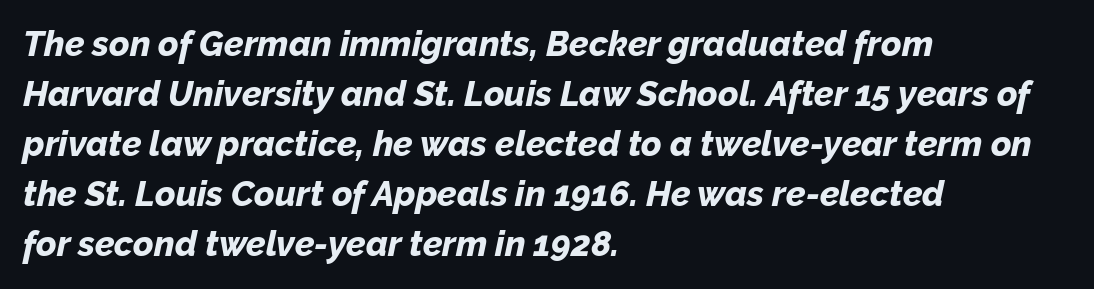
{"italic": "yes", "lean": "right", "slant_degrees": 12, "bold": "yes", "weight": "bold", "width": "normal", "stroke_contrast": "low", "x_height": "medium", "monospaced": "no", "underline": "no", "align": "left", "line_spacing": "normal", "line_spacing_ratio": 1.43, "letter_spacing": "normal", "letter_spacing_em": 0.0, "glyph_px": 35}
